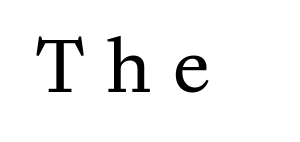
There is plenty of visible air inserted between adjacent glyphs. A typesetter would call this proportional, since set widths differ per character. Classification — serif. Just letters on the line, the space beneath them empty. The letters stand upright; this is a roman face. Nothing heavy about these letters — not bold at all.
